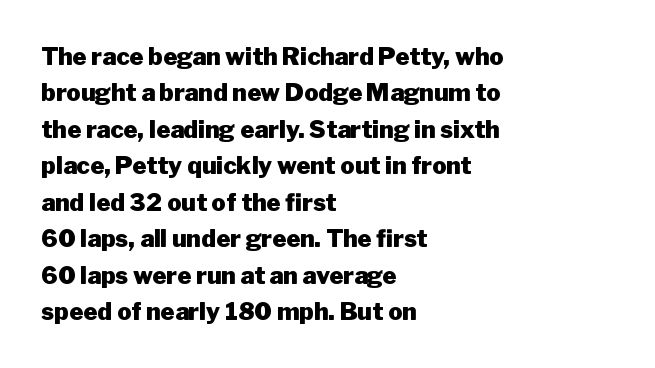
{"italic": "no", "bold": "yes", "underline": "no", "align": "left", "line_spacing": "normal", "line_spacing_ratio": 1.52, "letter_spacing": "normal", "letter_spacing_em": 0.0, "glyph_px": 24}
